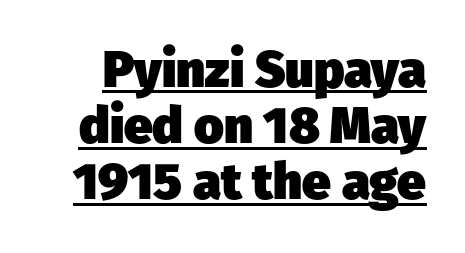
{"serif": "no", "bold": "yes", "weight": "heavy", "width": "normal", "stroke_contrast": "low", "x_height": "medium", "monospaced": "no", "underline": "yes", "line_spacing": "tight", "line_spacing_ratio": 1.1, "letter_spacing": "normal", "letter_spacing_em": 0.0, "glyph_px": 51}
